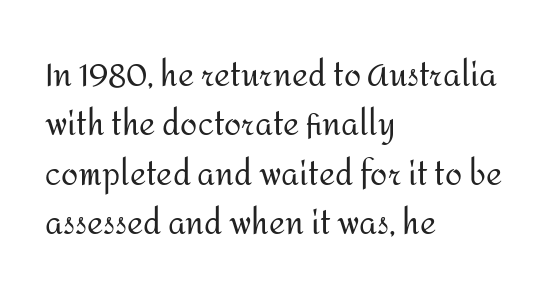
Is the letter spacing exaggerated? No — it looks like the ordinary default. The letters stand straight up with perfectly vertical stems. The foot of each line stays bare and open. The rendering uses natural spacing where letterforms have individual widths.
